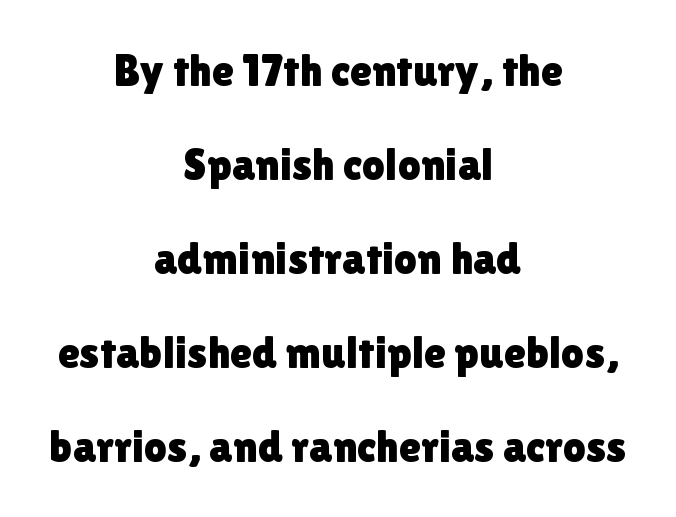
Leading is clearly above the norm, producing a sparse column. Centered paragraph, ragged on both sides. Observe the absence of serifs on each vertical stroke in this sample. The words here are not underlined. The typography opts for an upright posture over an oblique one.
